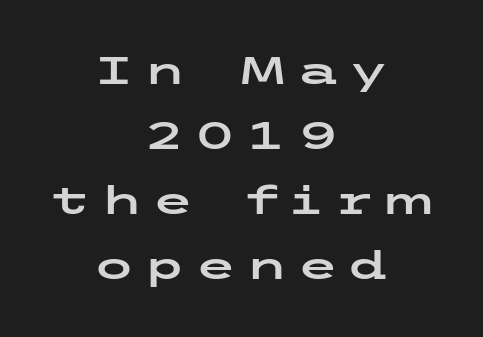
A sans-serif font was chosen for this passage. The face used here is rendered with a markedly widened letterfit. Designer's note — italics off, roman on. The specimen omits any rule beneath the text block's lines.
